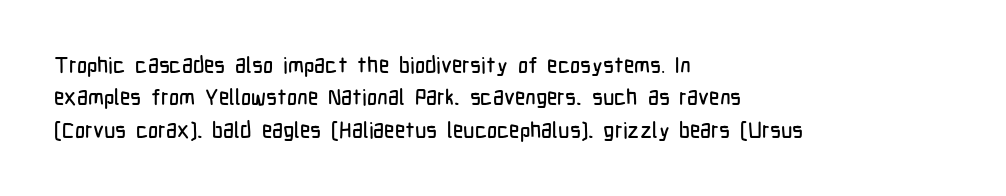
The image shows 22 px text type, upright; set left-aligned, normal line spacing (1.47x), normal letter spacing, not underlined.
